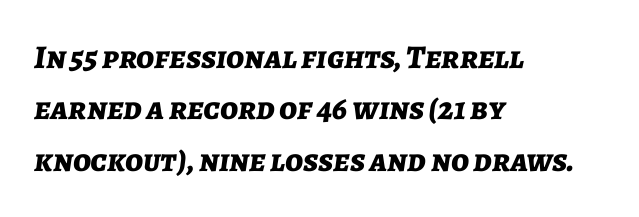
The rendering uses natural spacing where letterforms have individual widths. In terms of posture, this sample is oblique. Heavy, bold letterforms. Unmarked baselines from the first word to the last.
